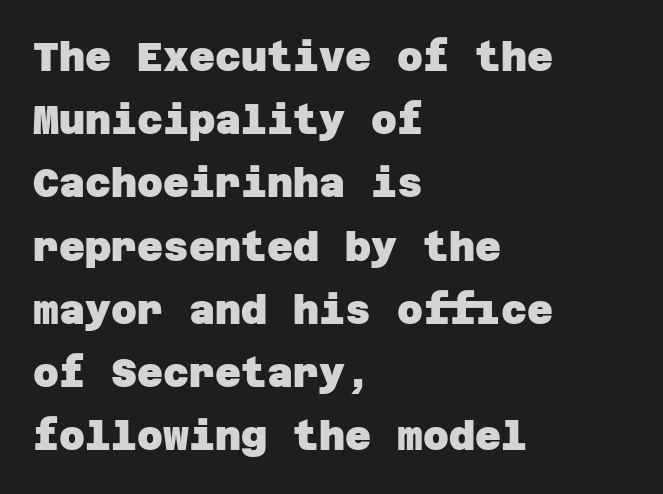
Q: Is the text bold? A: Yes.
Q: Is the typeface a serif or a sans-serif typeface? A: Sans-serif.
Q: Is the text underlined? A: No.
Q: How is the paragraph aligned? A: Left-aligned.
Q: Is the spacing between letters normal or unusually wide? A: Normal.
Q: Is the spacing between lines tight, normal or loose? A: Normal.
Q: Width (condensed, normal, or wide)? A: Normal.
Q: Stroke contrast? A: Low.
Q: x-height? A: Large.
